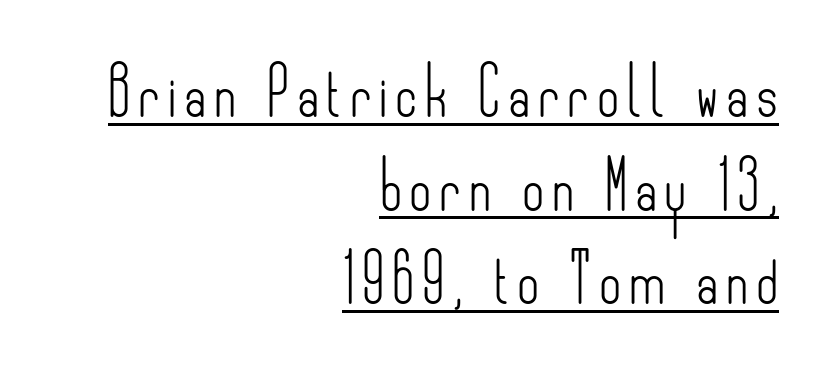
The image shows 48 px light, condensed sans-serif type, upright; set right-aligned, loose line spacing (1.95x), underlined; low stroke contrast and a small x-height.
